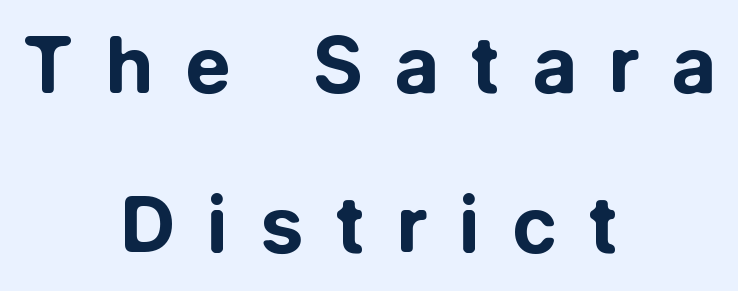
The image shows 77 px bold sans-serif type, upright; set centered, loose line spacing (2.08x), unusually wide letter spacing (+0.41 em), not underlined; low stroke contrast and a medium x-height.
